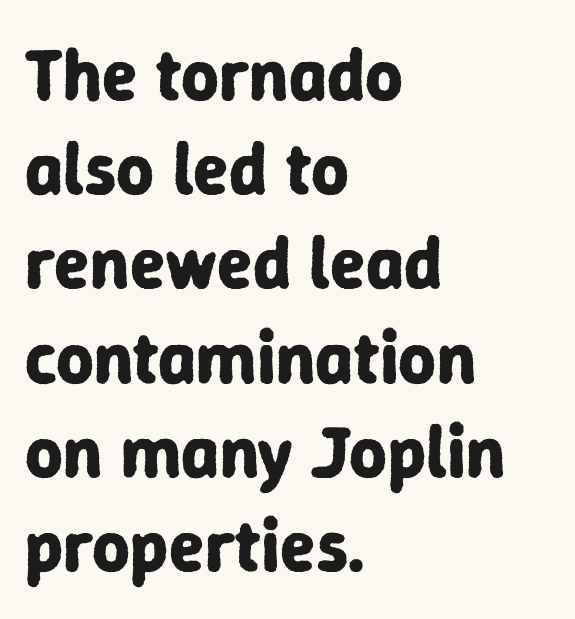
{"serif": "no", "italic": "no", "bold": "yes", "weight": "bold", "width": "normal", "stroke_contrast": "low", "x_height": "medium", "monospaced": "no", "underline": "no", "align": "left", "line_spacing": "normal", "line_spacing_ratio": 1.29, "letter_spacing": "normal", "letter_spacing_em": 0.0, "glyph_px": 73}
